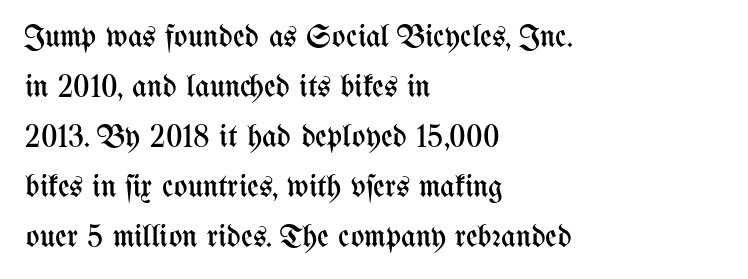
The image shows 32 px regular-weight, condensed type, upright; set left-aligned, normal line spacing (1.56x), normal letter spacing, not underlined; medium stroke contrast and a medium x-height.
